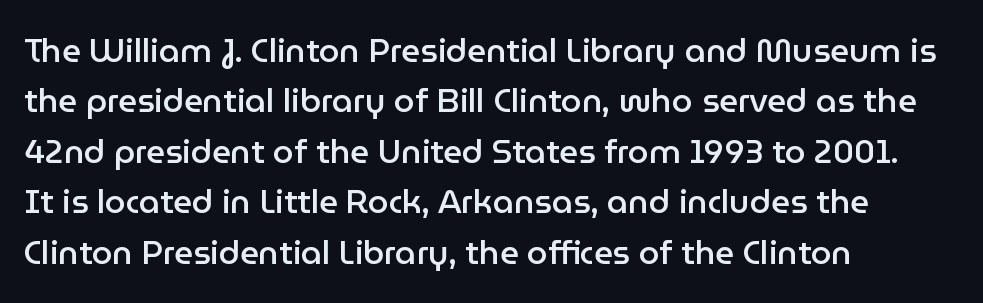
The image shows 33 px semibold sans-serif type, upright; set left-aligned, normal line spacing (1.53x), normal letter spacing, not underlined; low stroke contrast and a medium x-height.
